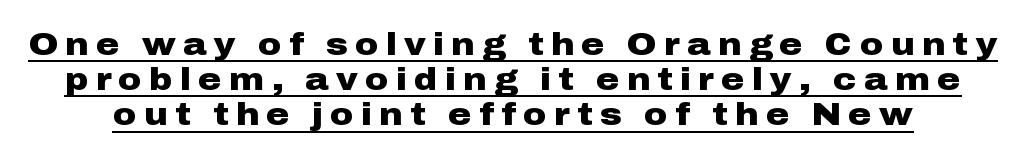
The typeface chosen for these lines omits serifs. Leading: reduced. Is there any slant? The stems are plumb. You could not count columns in this text — the font is proportionally spaced. Every letter is thick-stroked: bold, no question.
